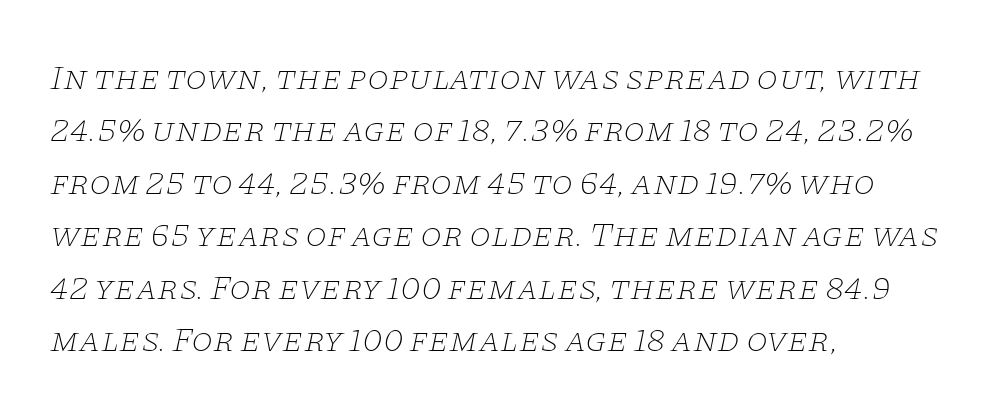
The image shows 35 px thin, wide serif type, italic (leaning right); set left-aligned, normal line spacing (1.5x), normal letter spacing, not underlined; low stroke contrast and a large x-height.
